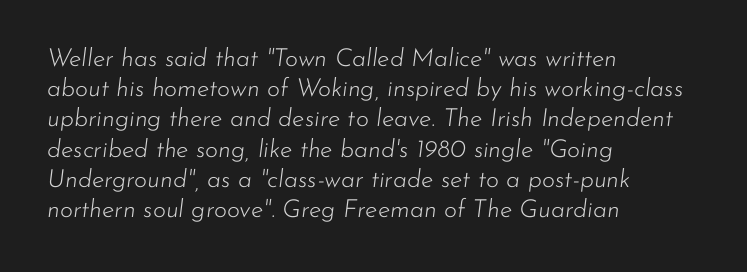
Observe the ordinary spacing: letters are neighbours, not strangers. These glyphs show unthickened strokes, regular width or finer. A clean baseline with only descenders dipping below it. Style check: oblique. Reading down the block, your eye returns to a fixed left position each line.
